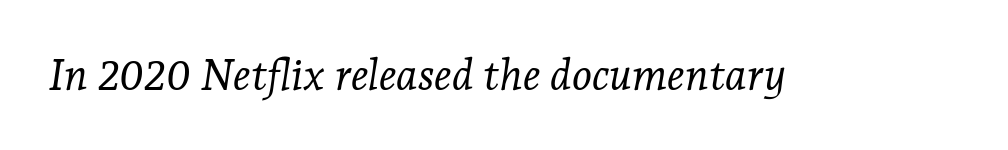
The image shows 43 px light serif type, italic (leaning right); set normal letter spacing, not underlined; low stroke contrast and a medium x-height.
